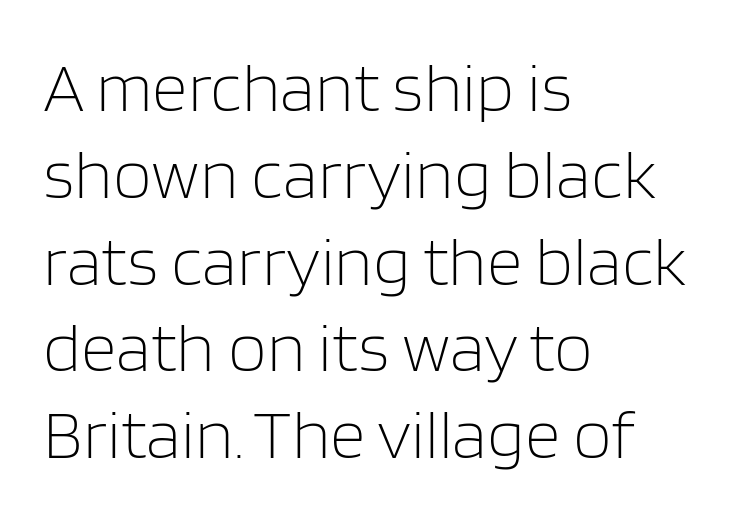
{"serif": "no", "italic": "no", "bold": "no", "weight": "light", "width": "normal", "stroke_contrast": "low", "x_height": "large", "monospaced": "no", "underline": "no", "align": "left", "line_spacing_ratio": 1.24, "letter_spacing": "normal", "letter_spacing_em": 0.0, "glyph_px": 70}
